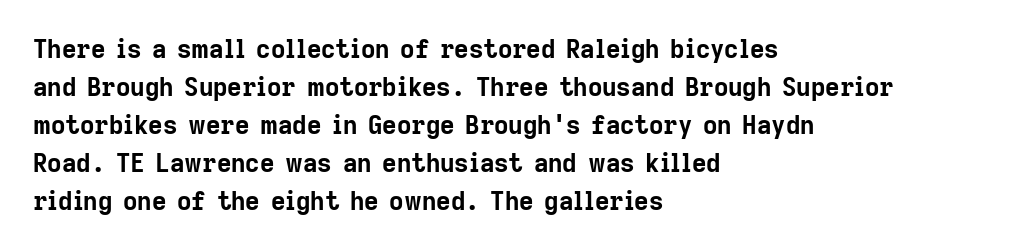
Leftover space on each line is placed entirely after the last word. Normally led — the rows are evenly, conventionally spaced. Type without underlining. Here the glyphs are tracked normally, forming tight word shapes.
